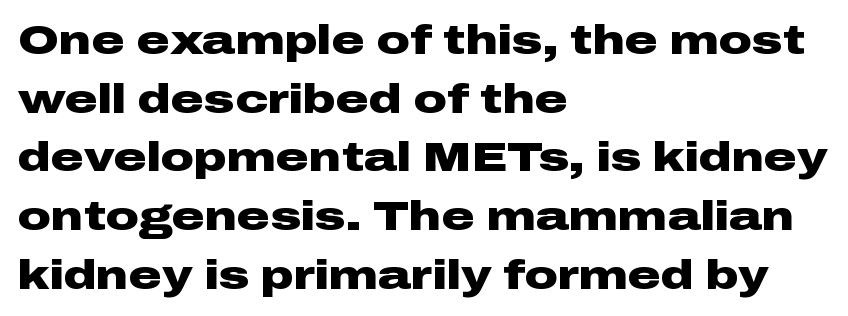
Q: Is the text bold? A: Yes.
Q: Is the text italic (slanted)? A: No, it is upright.
Q: Is the typeface a serif or a sans-serif typeface? A: Sans-serif.
Q: Is the text underlined? A: No.
Q: How is the paragraph aligned? A: Left-aligned.
Q: Is the spacing between letters normal or unusually wide? A: Normal.
Q: Is the spacing between lines tight, normal or loose? A: Normal.
Q: Width (condensed, normal, or wide)? A: Wide.
Q: Stroke contrast? A: Low.
Q: x-height? A: Medium.
Q: Monospaced? A: No.
